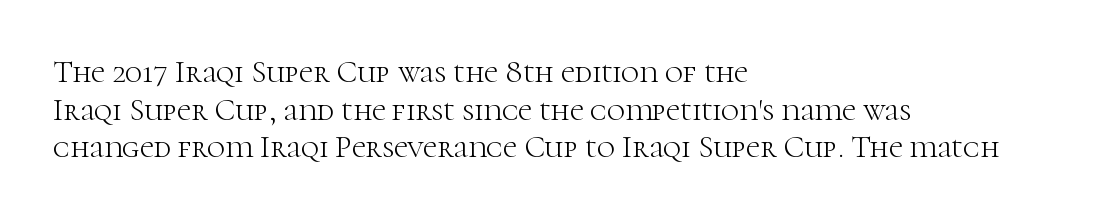
Q: Is the text bold? A: No.
Q: Is the text italic (slanted)? A: No, it is upright.
Q: Is the typeface a serif or a sans-serif typeface? A: Serif.
Q: Is the text underlined? A: No.
Q: How is the paragraph aligned? A: Left-aligned.
Q: Is the spacing between letters normal or unusually wide? A: Normal.
Q: Width (condensed, normal, or wide)? A: Normal.
Q: Stroke contrast? A: High.
Q: x-height? A: Medium.
Q: Monospaced? A: No.
